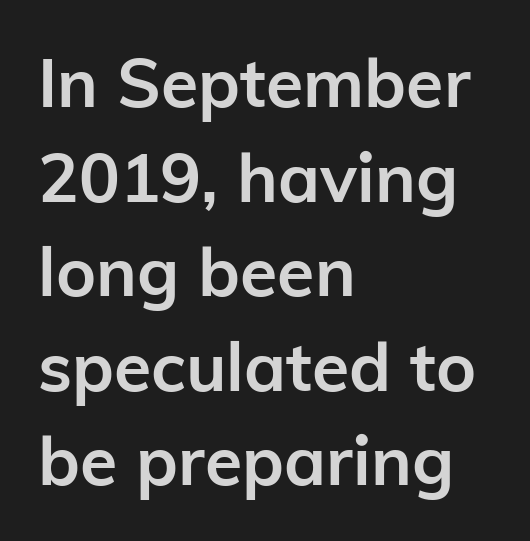
Q: Is the text bold? A: Yes.
Q: Is the text italic (slanted)? A: No, it is upright.
Q: Is the typeface a serif or a sans-serif typeface? A: Sans-serif.
Q: Is the text underlined? A: No.
Q: How is the paragraph aligned? A: Left-aligned.
Q: Is the spacing between letters normal or unusually wide? A: Normal.
Q: Is the spacing between lines tight, normal or loose? A: Normal.
Q: Width (condensed, normal, or wide)? A: Normal.
Q: Stroke contrast? A: Low.
Q: x-height? A: Medium.
Q: Monospaced? A: No.
